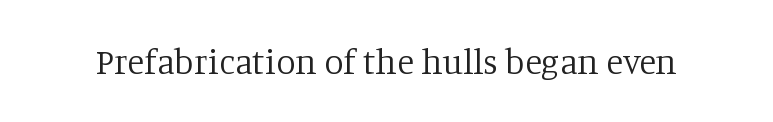
Upright lettering throughout. This sample has the flowing, uneven cadence of proportional lettering. Ink coverage per letter is moderate at most. The face used here is rendered with its standard letterfit.
